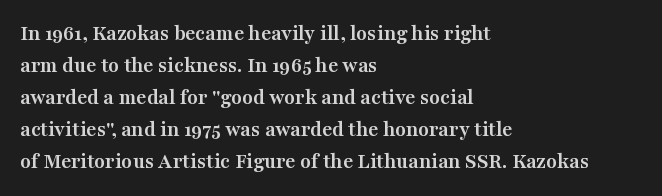
Q: Is the text bold? A: Yes.
Q: Is the text italic (slanted)? A: No, it is upright.
Q: Is the text underlined? A: No.
Q: How is the paragraph aligned? A: Left-aligned.
Q: Is the spacing between letters normal or unusually wide? A: Normal.
Q: Is the spacing between lines tight, normal or loose? A: Normal.
